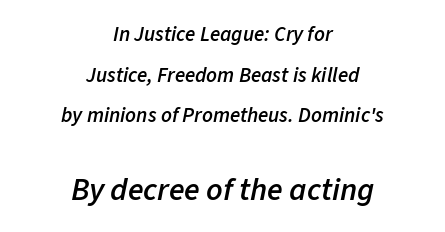
{"italic": "yes", "lean": "right", "slant_degrees": 11, "bold": "semi", "weight": "semibold", "width": "normal", "stroke_contrast": "low", "x_height": "medium", "monospaced": "no", "underline": "no", "align": "center", "line_spacing": "loose", "line_spacing_ratio": 1.94, "letter_spacing": "normal", "letter_spacing_em": 0.0, "larger_block": "second", "size_ratio": 1.52, "glyph_px": 32}
